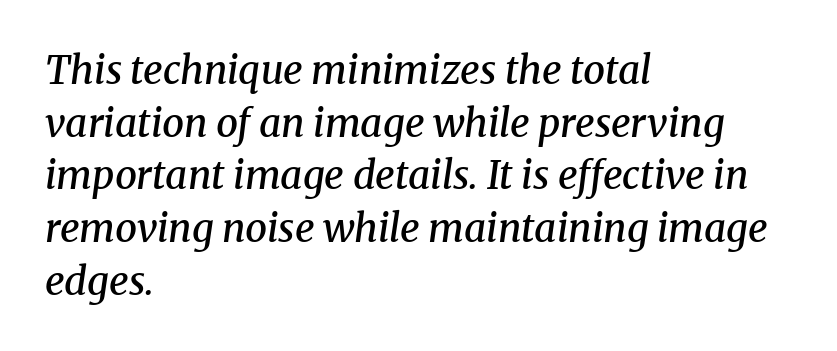
Q: Is the text bold? A: Semi-bold.
Q: Is the text italic (slanted)? A: Yes, it leans right by about 8 degrees.
Q: Is the typeface a serif or a sans-serif typeface? A: Serif.
Q: Is the text underlined? A: No.
Q: How is the paragraph aligned? A: Left-aligned.
Q: Is the spacing between letters normal or unusually wide? A: Normal.
Q: Is the spacing between lines tight, normal or loose? A: Normal.
Q: Width (condensed, normal, or wide)? A: Normal.
Q: Stroke contrast? A: Medium.
Q: x-height? A: Medium.
Q: Monospaced? A: No.
